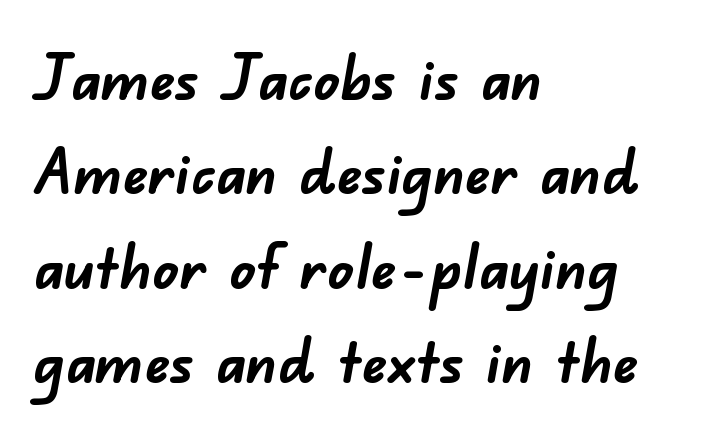
The image shows 63 px semibold sans-serif type; set left-aligned, normal line spacing (1.5x), normal letter spacing, not underlined; low stroke contrast and a small x-height.
